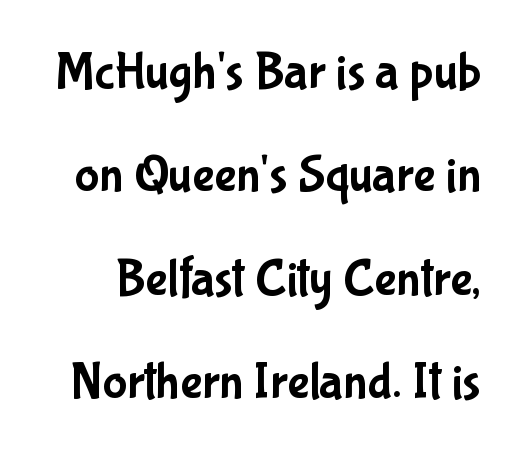
The image shows 52 px condensed sans-serif type, upright; set loose line spacing (1.99x), normal letter spacing, not underlined; low stroke contrast and a medium x-height.
